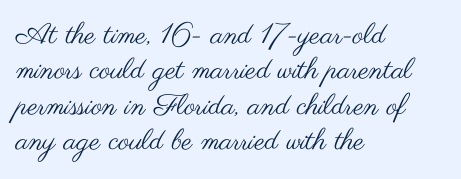
{"serif": "no", "bold": "no", "weight": "regular", "width": "wide", "stroke_contrast": "medium", "x_height": "small", "monospaced": "no", "underline": "no", "align": "left", "line_spacing_ratio": 1.22, "letter_spacing": "normal", "letter_spacing_em": 0.0, "glyph_px": 29}
